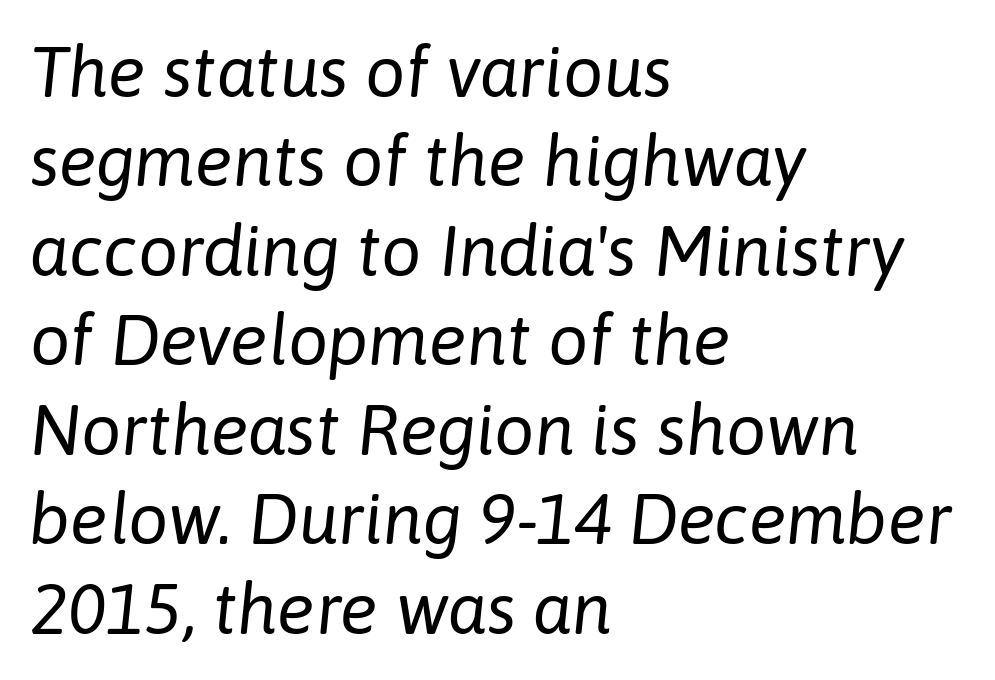
The text carries the slant typical of an italic or oblique font. Observe the ordinary spacing: letters are neighbours, not strangers. Line spacing here is normal. The strip under each line holds only bare page. Heft: none added — not bold.
